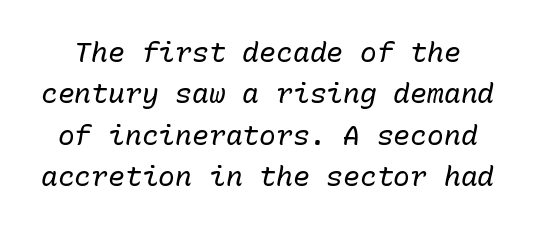
Q: Is the text bold? A: No.
Q: Is the text italic (slanted)? A: Yes, it leans right by about 10 degrees.
Q: Is the text underlined? A: No.
Q: Is the spacing between letters normal or unusually wide? A: Normal.
Q: Is the spacing between lines tight, normal or loose? A: Normal.
Q: Width (condensed, normal, or wide)? A: Normal.
Q: Stroke contrast? A: Low.
Q: x-height? A: Medium.
Q: Monospaced? A: Yes.
